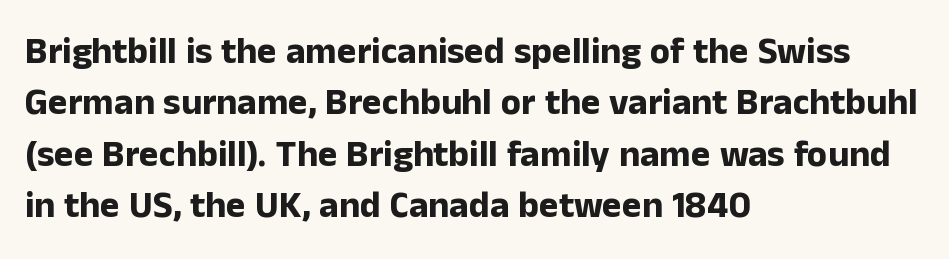
{"serif": "no", "italic": "no", "bold": "yes", "weight": "bold", "width": "normal", "stroke_contrast": "low", "x_height": "medium", "monospaced": "no", "underline": "no", "align": "left", "line_spacing": "normal", "line_spacing_ratio": 1.39, "letter_spacing": "normal", "letter_spacing_em": 0.0, "glyph_px": 37}
